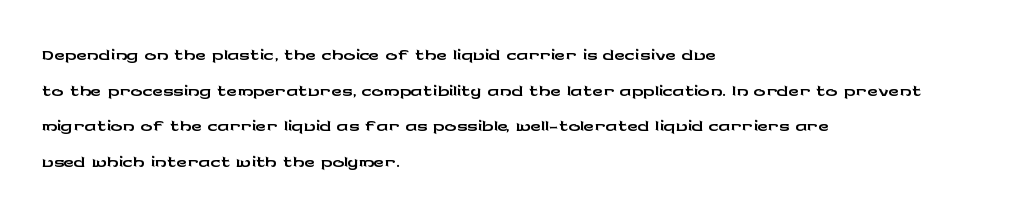
{"serif": "no", "italic": "no", "width": "wide", "stroke_contrast": "low", "x_height": "medium", "monospaced": "no", "underline": "no", "align": "left", "line_spacing_ratio": 1.23, "letter_spacing": "normal", "letter_spacing_em": 0.0, "glyph_px": 29}
